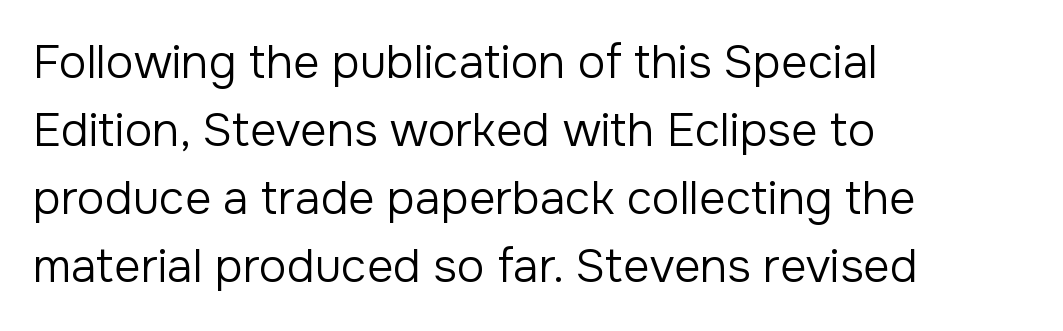
{"serif": "no", "italic": "no", "bold": "no", "weight": "regular", "width": "normal", "stroke_contrast": "low", "x_height": "medium", "monospaced": "no", "underline": "no", "align": "left", "line_spacing": "normal", "line_spacing_ratio": 1.48, "letter_spacing": "normal", "letter_spacing_em": 0.0, "glyph_px": 46}
